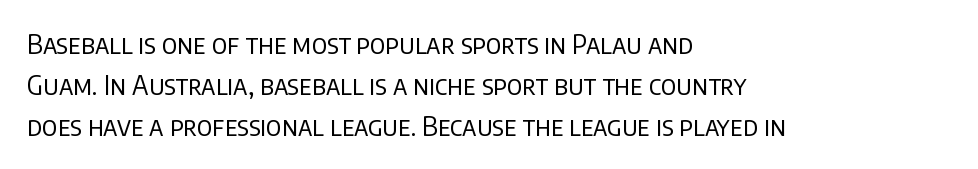
The image shows 26 px text type, upright; set left-aligned, normal line spacing (1.57x), normal letter spacing, not underlined.
